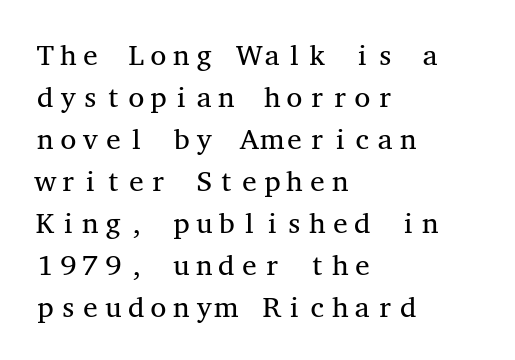
Between one letter and the next there's only the usual sliver of space. The zone under the glyphs is completely vacant. Every character sits straight up, as roman type does. Old-style or modern, the face here clearly has serifs.
